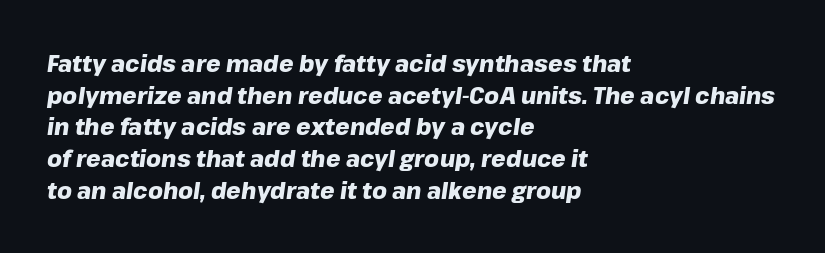
Q: Is the text bold? A: Yes.
Q: Is the text italic (slanted)? A: Yes, it leans right by about 8 degrees.
Q: Is the text underlined? A: No.
Q: How is the paragraph aligned? A: Left-aligned.
Q: Is the spacing between letters normal or unusually wide? A: Normal.
Q: Is the spacing between lines tight, normal or loose? A: Normal.
